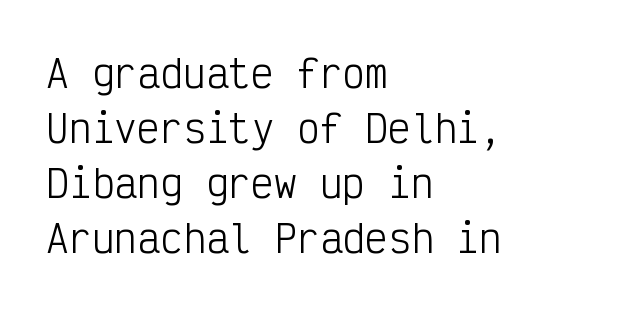
This is not heavy type; no bold has been used. Every row of glyphs begins at an identical x-position on the left. The passage shown is typed in a monospace face where columns stay perfectly aligned. Vertically, the passage feels balanced, rows spaced as you'd expect.
